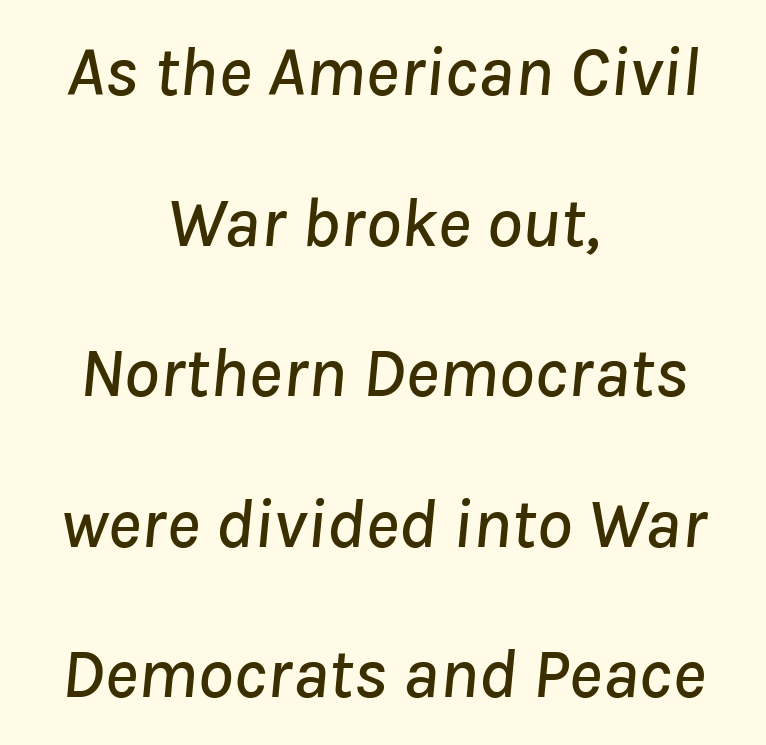
Q: Is the text italic (slanted)? A: Yes, it leans right by about 8 degrees.
Q: Is the text underlined? A: No.
Q: How is the paragraph aligned? A: Centered.
Q: Is the spacing between letters normal or unusually wide? A: Normal.
Q: Is the spacing between lines tight, normal or loose? A: Loose.
Q: Width (condensed, normal, or wide)? A: Normal.
Q: Stroke contrast? A: Low.
Q: x-height? A: Medium.
Q: Monospaced? A: No.
